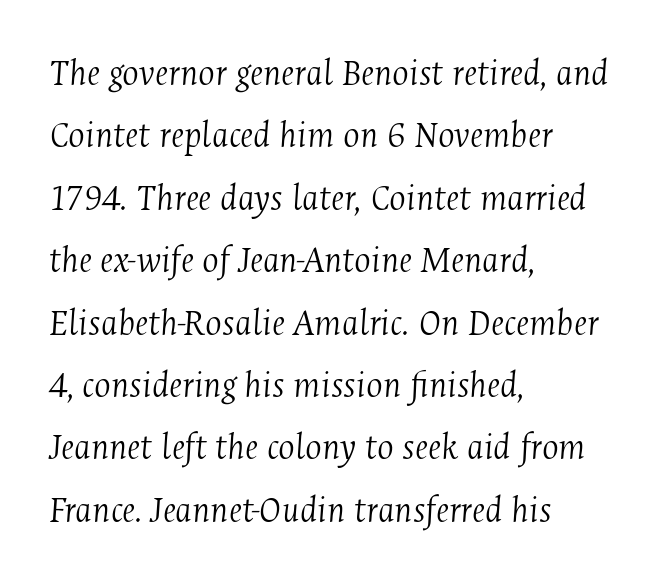
Q: Is the text bold? A: No.
Q: Is the text italic (slanted)? A: Yes, it leans right by about 4 degrees.
Q: Is the typeface a serif or a sans-serif typeface? A: Serif.
Q: Is the text underlined? A: No.
Q: How is the paragraph aligned? A: Left-aligned.
Q: Is the spacing between letters normal or unusually wide? A: Normal.
Q: Is the spacing between lines tight, normal or loose? A: Normal.
Q: Width (condensed, normal, or wide)? A: Condensed.
Q: Stroke contrast? A: Medium.
Q: x-height? A: Medium.
Q: Monospaced? A: No.
